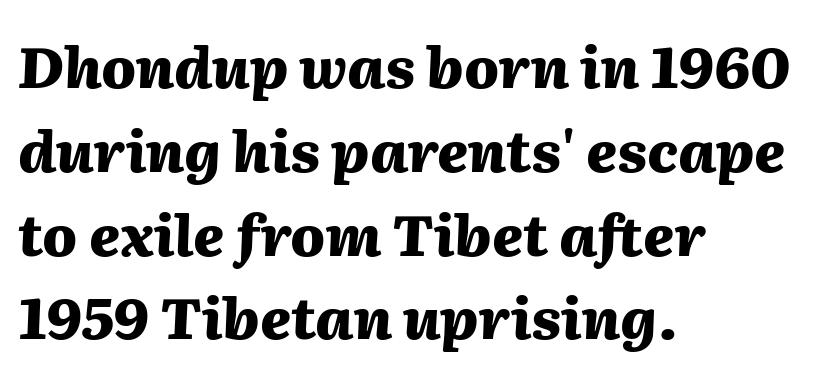
{"italic": "yes", "lean": "right", "slant_degrees": 2, "bold": "yes", "weight": "heavy", "width": "normal", "stroke_contrast": "medium", "x_height": "medium", "monospaced": "no", "underline": "no", "align": "left", "line_spacing": "normal", "line_spacing_ratio": 1.47, "letter_spacing": "normal", "letter_spacing_em": 0.0, "glyph_px": 57}
